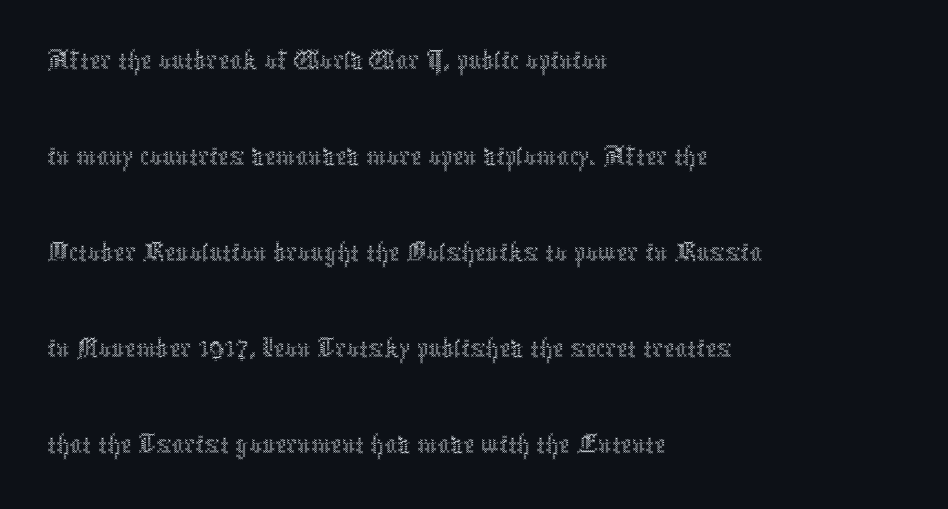
{"italic": "no", "bold": "no", "weight": "thin", "width": "condensed", "x_height": "medium", "monospaced": "no", "underline": "no", "align": "left", "line_spacing": "normal", "line_spacing_ratio": 1.55, "letter_spacing": "normal", "letter_spacing_em": 0.0, "glyph_px": 62}
